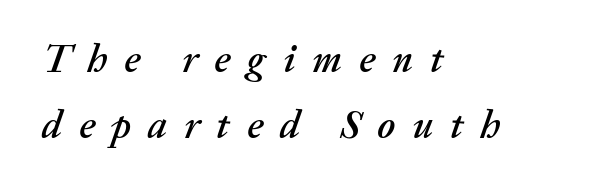
Q: Is the text italic (slanted)? A: Yes, it leans right by about 20 degrees.
Q: Is the text underlined? A: No.
Q: How is the paragraph aligned? A: Left-aligned.
Q: Is the spacing between letters normal or unusually wide? A: Unusually wide.
Q: Is the spacing between lines tight, normal or loose? A: Normal.
Q: Width (condensed, normal, or wide)? A: Normal.
Q: Stroke contrast? A: Medium.
Q: x-height? A: Medium.
Q: Monospaced? A: No.
